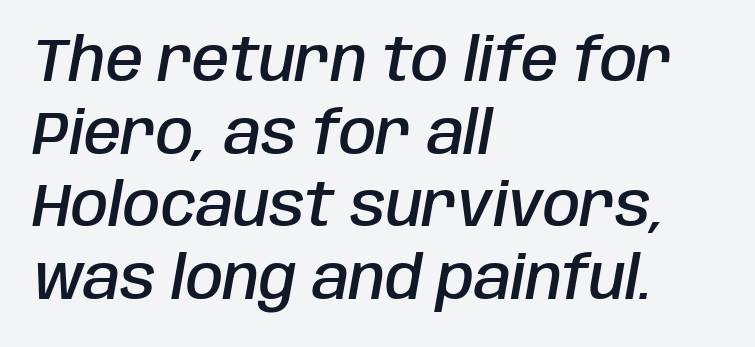
{"italic": "yes", "lean": "right", "slant_degrees": 10, "bold": "semi", "weight": "semibold", "width": "condensed", "stroke_contrast": "low", "x_height": "large", "monospaced": "no", "underline": "no", "align": "left", "line_spacing_ratio": 1.21, "letter_spacing": "normal", "letter_spacing_em": 0.0, "glyph_px": 60}
